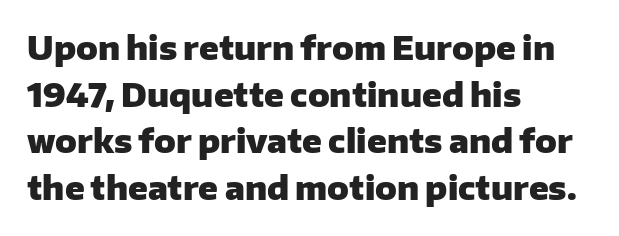
Q: Is the text bold? A: Yes.
Q: Is the text italic (slanted)? A: No, it is upright.
Q: Is the typeface a serif or a sans-serif typeface? A: Sans-serif.
Q: Is the text underlined? A: No.
Q: How is the paragraph aligned? A: Left-aligned.
Q: Is the spacing between letters normal or unusually wide? A: Normal.
Q: Is the spacing between lines tight, normal or loose? A: Normal.
Q: Width (condensed, normal, or wide)? A: Normal.
Q: Stroke contrast? A: Low.
Q: x-height? A: Medium.
Q: Monospaced? A: No.
